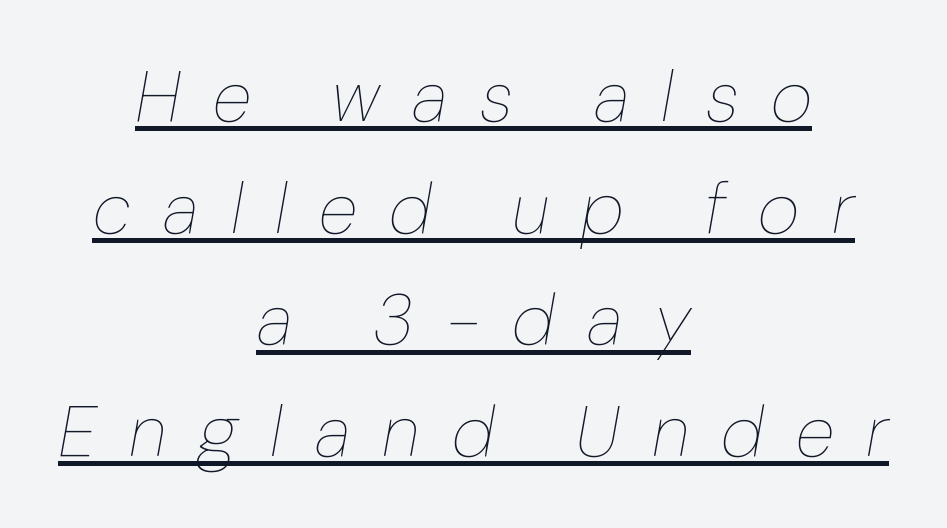
Q: Is the text bold? A: No.
Q: Is the text italic (slanted)? A: Yes, it leans right by about 10 degrees.
Q: Is the text underlined? A: Yes.
Q: How is the paragraph aligned? A: Centered.
Q: Is the spacing between letters normal or unusually wide? A: Unusually wide.
Q: Is the spacing between lines tight, normal or loose? A: Normal.
Q: Width (condensed, normal, or wide)? A: Normal.
Q: Stroke contrast? A: Low.
Q: x-height? A: Medium.
Q: Monospaced? A: No.
